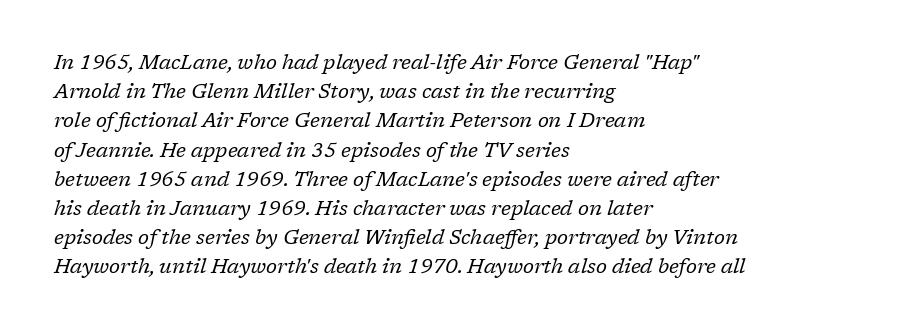
{"italic": "yes", "lean": "right", "slant_degrees": 17, "bold": "no", "underline": "no", "align": "left", "line_spacing": "normal", "line_spacing_ratio": 1.46, "letter_spacing": "normal", "letter_spacing_em": 0.0, "glyph_px": 20}
